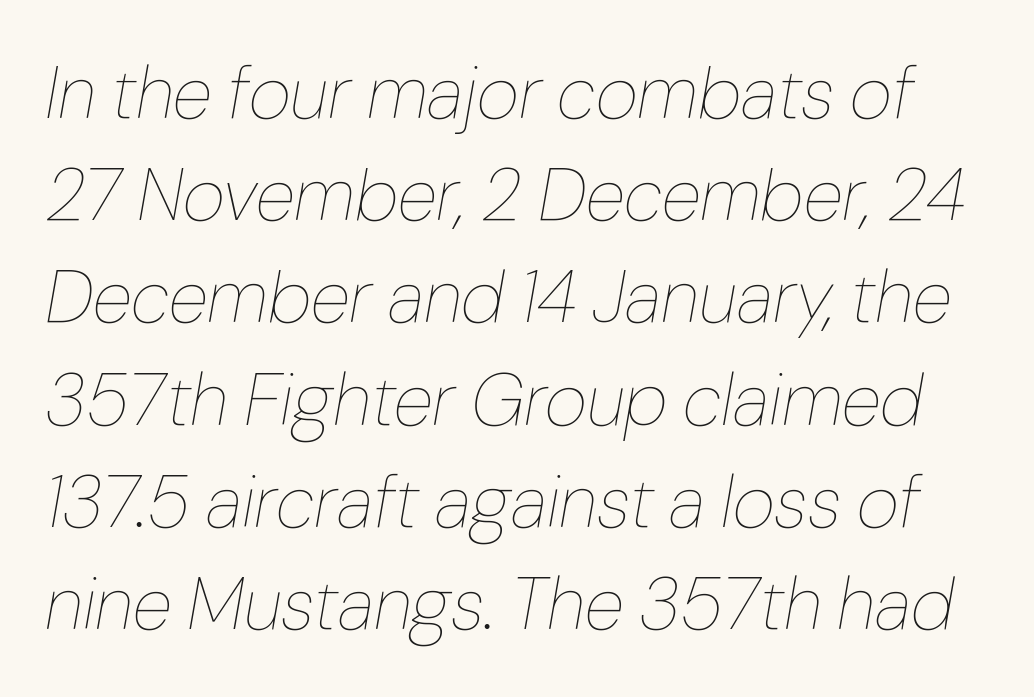
The image shows 73 px thin type, italic (leaning right); set normal line spacing (1.4x), normal letter spacing, not underlined; low stroke contrast and a medium x-height.
